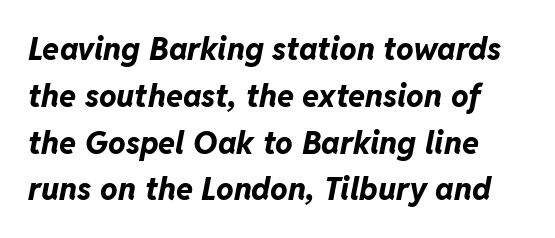
Q: Is the text bold? A: Yes.
Q: Is the text italic (slanted)? A: Yes, it leans right by about 11 degrees.
Q: Is the text underlined? A: No.
Q: Is the spacing between letters normal or unusually wide? A: Normal.
Q: Is the spacing between lines tight, normal or loose? A: Normal.
Q: Width (condensed, normal, or wide)? A: Normal.
Q: Stroke contrast? A: Low.
Q: x-height? A: Medium.
Q: Monospaced? A: No.
